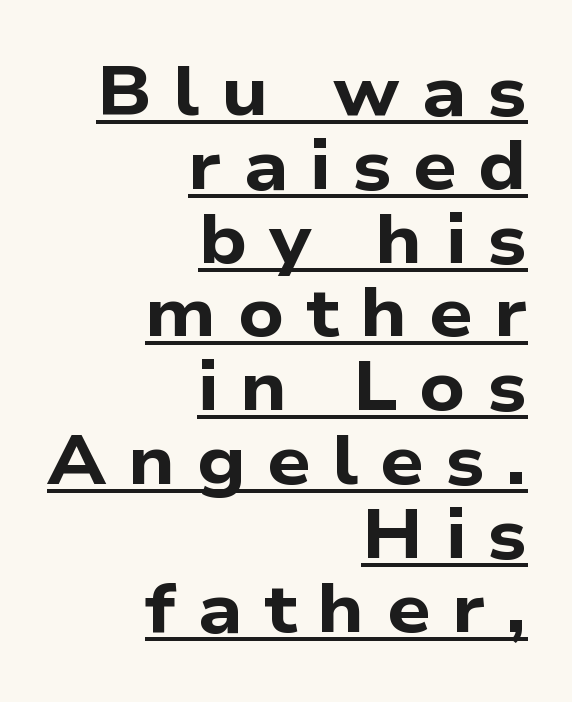
The type is letterspaced generously, with wide tracking. The passage shown is underscored from start to finish. The rendering uses natural spacing where letterforms have individual widths. Nothing sits at the stroke ends, so this counts as sans-serif. Notice how the passage keeps a crisp vertical edge on the right only. The glyphs have the mass of a bold cut.
